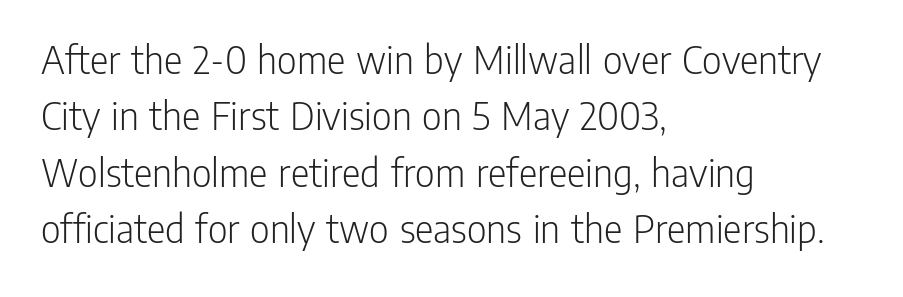
The image shows 43 px light, condensed sans-serif type, upright; set left-aligned, normal line spacing (1.31x), normal letter spacing, not underlined; low stroke contrast and a medium x-height.
